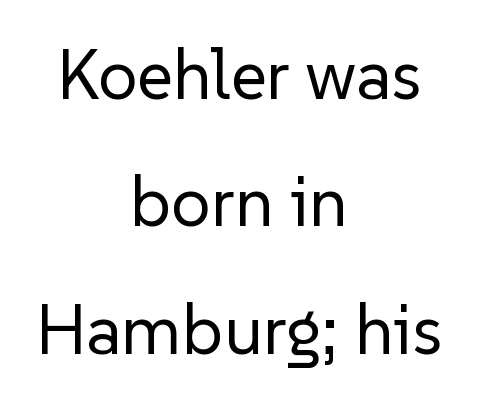
Q: Is the text bold? A: No.
Q: Is the text italic (slanted)? A: No, it is upright.
Q: Is the typeface a serif or a sans-serif typeface? A: Sans-serif.
Q: Is the text underlined? A: No.
Q: How is the paragraph aligned? A: Centered.
Q: Is the spacing between letters normal or unusually wide? A: Normal.
Q: Width (condensed, normal, or wide)? A: Normal.
Q: Stroke contrast? A: Low.
Q: x-height? A: Medium.
Q: Monospaced? A: No.
